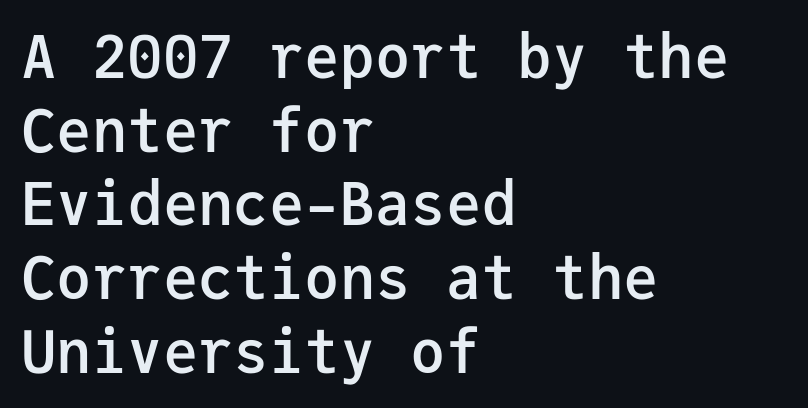
The image shows 59 px semibold sans-serif type, upright, monospaced; set left-aligned, normal line spacing (1.25x), normal letter spacing, not underlined; low stroke contrast and a medium x-height.
